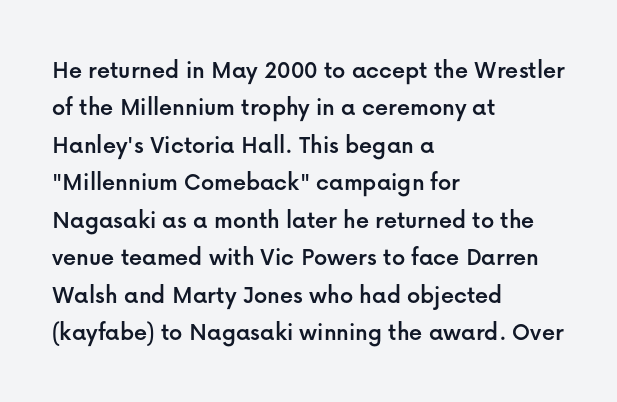
A typesetter would call this zero additional tracking. The string is rendered with underlining switched off. Reading down the block, your eye returns to a fixed left position each line. The lines sit at an ordinary, default distance from one another.
